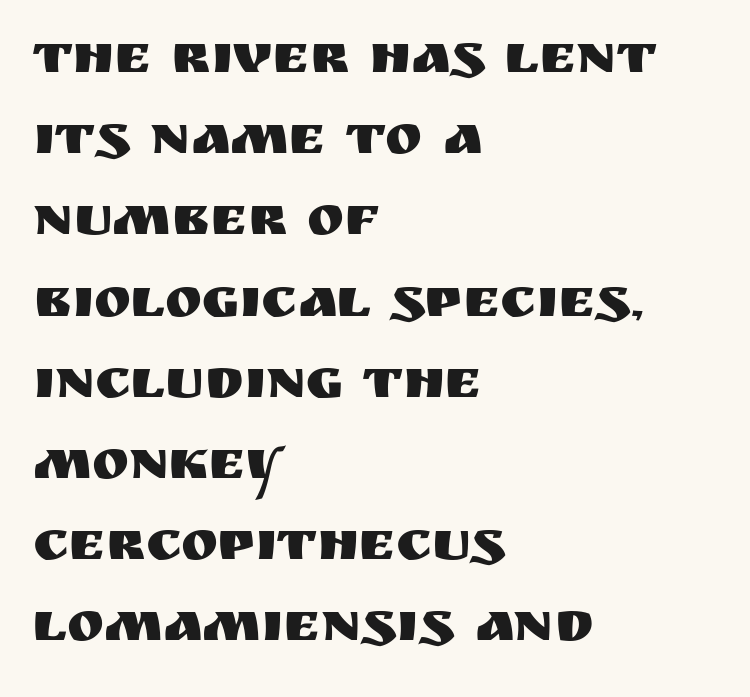
{"serif": "no", "italic": "no", "width": "normal", "stroke_contrast": "medium", "x_height": "large", "monospaced": "no", "underline": "no", "align": "left", "line_spacing": "normal", "line_spacing_ratio": 1.45, "letter_spacing": "normal", "letter_spacing_em": 0.0, "glyph_px": 56}
